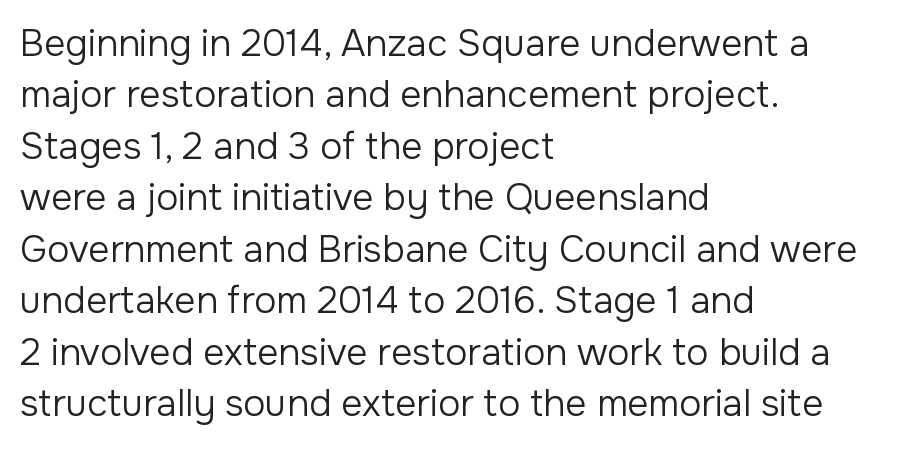
{"serif": "no", "italic": "no", "bold": "no", "weight": "regular", "width": "normal", "stroke_contrast": "low", "x_height": "medium", "monospaced": "no", "underline": "no", "align": "left", "line_spacing": "normal", "line_spacing_ratio": 1.39, "letter_spacing": "normal", "letter_spacing_em": 0.0, "glyph_px": 37}
